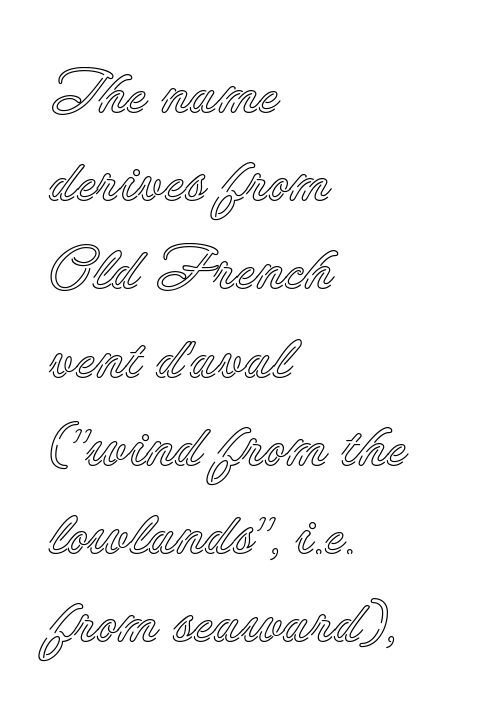
Spacing verdict: proportional, widths tailored to each character. The letters sit at their default tracking, neither squeezed nor spread. The lines in this sample share a left origin and differ only in where they stop. Anything drawn beneath the words? Only blank space.
